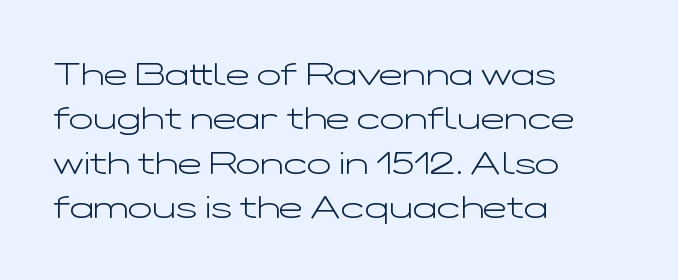
Q: Is the text bold? A: No.
Q: Is the text italic (slanted)? A: No, it is upright.
Q: Is the typeface a serif or a sans-serif typeface? A: Sans-serif.
Q: Is the text underlined? A: No.
Q: How is the paragraph aligned? A: Left-aligned.
Q: Is the spacing between letters normal or unusually wide? A: Normal.
Q: Is the spacing between lines tight, normal or loose? A: Normal.
Q: Width (condensed, normal, or wide)? A: Wide.
Q: Stroke contrast? A: Low.
Q: x-height? A: Medium.
Q: Monospaced? A: No.
